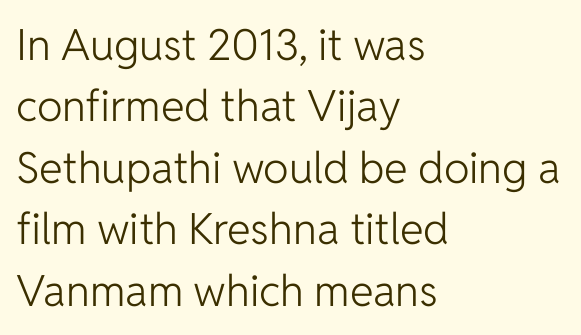
Q: Is the text bold? A: No.
Q: Is the text italic (slanted)? A: No, it is upright.
Q: Is the typeface a serif or a sans-serif typeface? A: Sans-serif.
Q: Is the text underlined? A: No.
Q: How is the paragraph aligned? A: Left-aligned.
Q: Is the spacing between letters normal or unusually wide? A: Normal.
Q: Is the spacing between lines tight, normal or loose? A: Normal.
Q: Width (condensed, normal, or wide)? A: Normal.
Q: Stroke contrast? A: Low.
Q: x-height? A: Medium.
Q: Monospaced? A: No.
